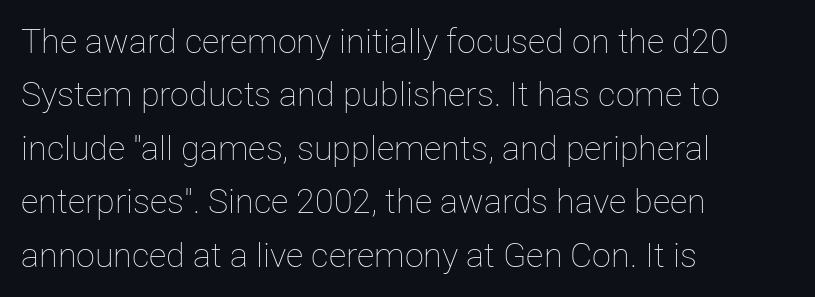
The image shows 34 px thin type, upright; set left-aligned, normal line spacing (1.57x), normal letter spacing, not underlined; low stroke contrast and a medium x-height.
